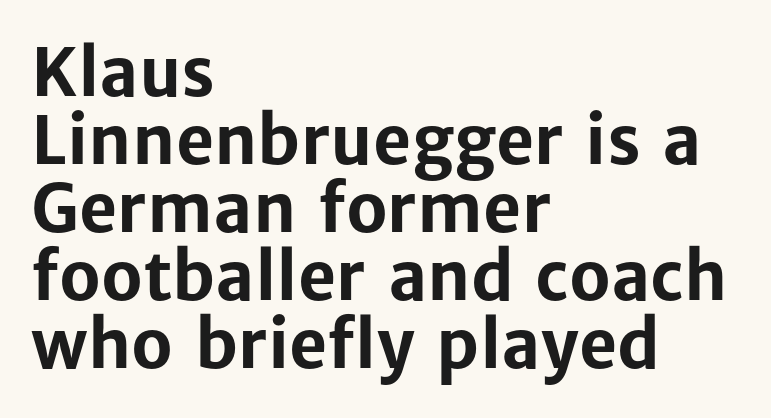
The image shows 66 px bold sans-serif type, upright; set left-aligned, tight line spacing (1.03x), normal letter spacing, not underlined; low stroke contrast and a medium x-height.
